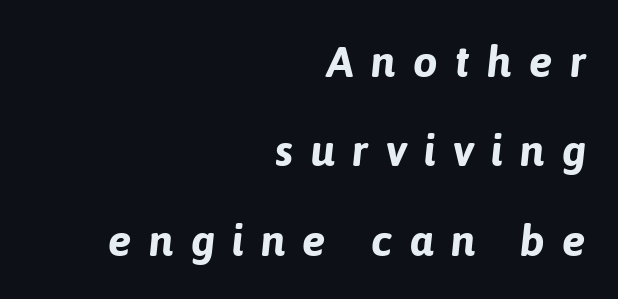
Q: Is the text bold? A: Yes.
Q: Is the text italic (slanted)? A: Yes, it leans right by about 6 degrees.
Q: Is the text underlined? A: No.
Q: How is the paragraph aligned? A: Right-aligned.
Q: Is the spacing between letters normal or unusually wide? A: Unusually wide.
Q: Is the spacing between lines tight, normal or loose? A: Loose.
Q: Width (condensed, normal, or wide)? A: Normal.
Q: Stroke contrast? A: Low.
Q: x-height? A: Medium.
Q: Monospaced? A: No.
